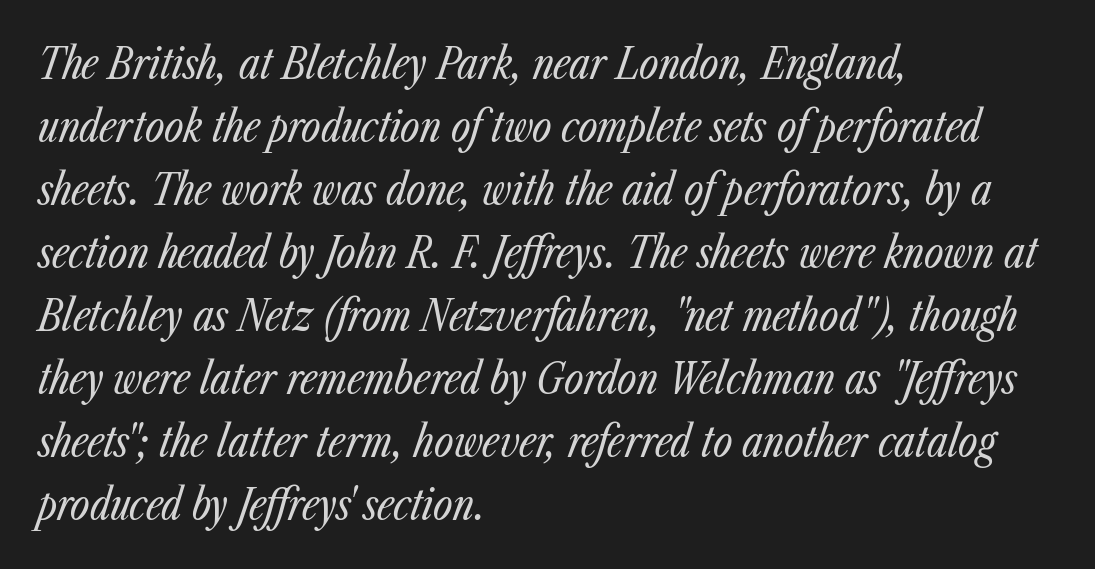
Q: Is the text bold? A: No.
Q: Is the text italic (slanted)? A: Yes, it leans right by about 23 degrees.
Q: Is the text underlined? A: No.
Q: How is the paragraph aligned? A: Left-aligned.
Q: Is the spacing between letters normal or unusually wide? A: Normal.
Q: Is the spacing between lines tight, normal or loose? A: Normal.
Q: Width (condensed, normal, or wide)? A: Condensed.
Q: Stroke contrast? A: Low.
Q: x-height? A: Medium.
Q: Monospaced? A: No.
